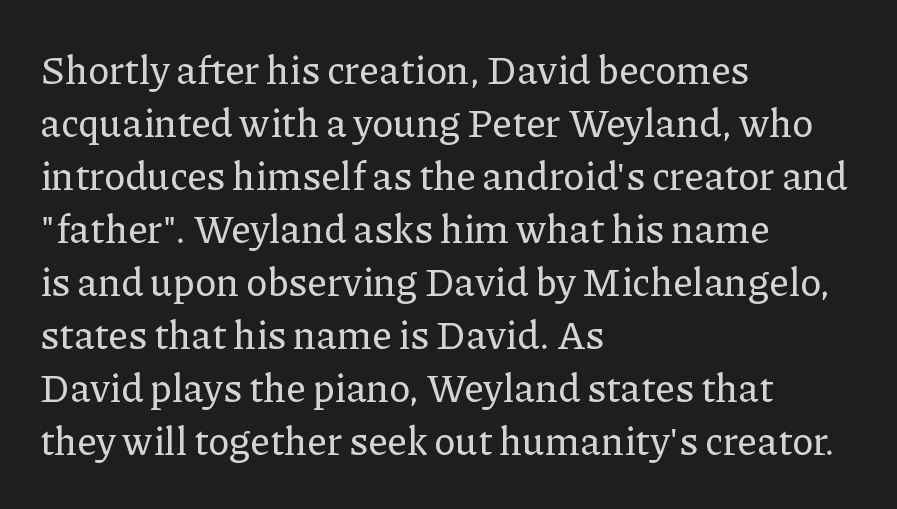
Quick note: underline off. These lines stack with their left ends in a neat column. This sample has the flowing, uneven cadence of proportional lettering. Does the type have serifs? Yes, each stem ends in a small foot. The horizontal fit of the characters is conventional and even.
